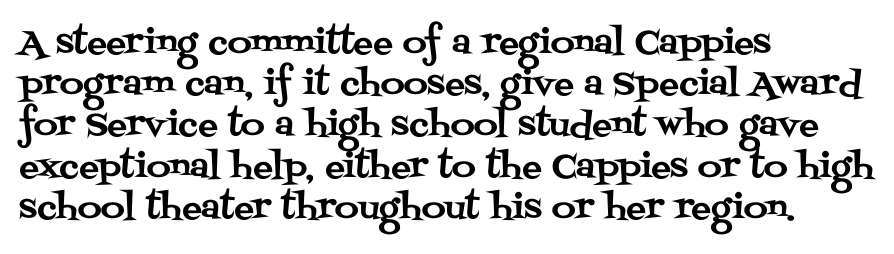
Each letter keeps its own natural width here, so spacing adapts to shape. Notice how the passage keeps a crisp vertical edge on the left only. This rendering leaves character spacing at its baseline value. The glyphs are unaccompanied by any horizontal stroke below them.
